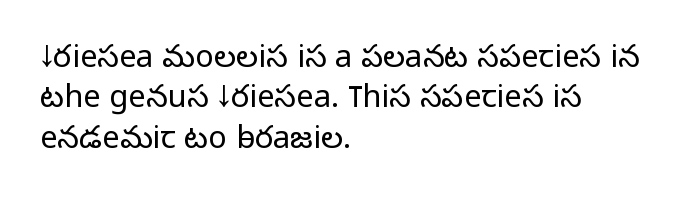
Here the designer chose a conventional face with non-uniform glyph widths. Notice how the stems are strictly vertical — no italics here. Heaviness? Minimal to ordinary, like unemphasized prose. Typeset ragged right — the left edge is the straight one. Note: no serifs on the glyphs.
